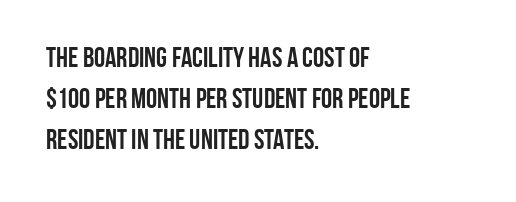
Spacing verdict: proportional, widths tailored to each character. The ragged edge is on the right, which tells us the setting is flush left. Heavy-handed strokes throughout: this text is bold. The area under the type is left untouched.
